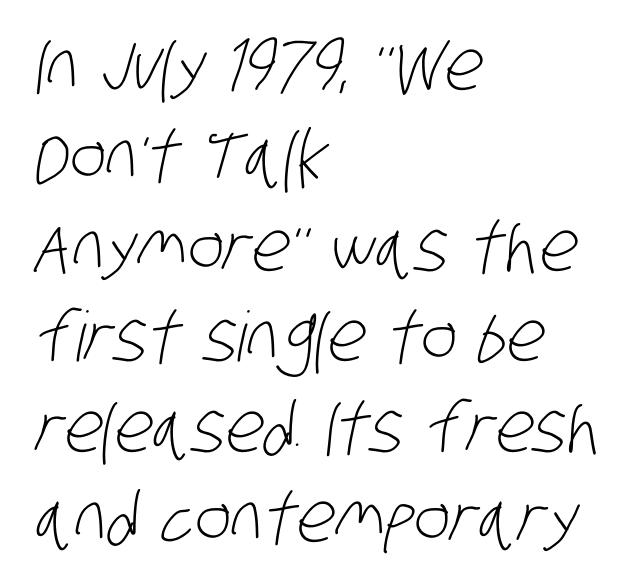
{"serif": "no", "bold": "no", "weight": "light", "width": "condensed", "stroke_contrast": "low", "x_height": "large", "monospaced": "no", "underline": "no", "align": "left", "line_spacing": "normal", "line_spacing_ratio": 1.31, "letter_spacing": "normal", "letter_spacing_em": 0.0, "glyph_px": 69}
